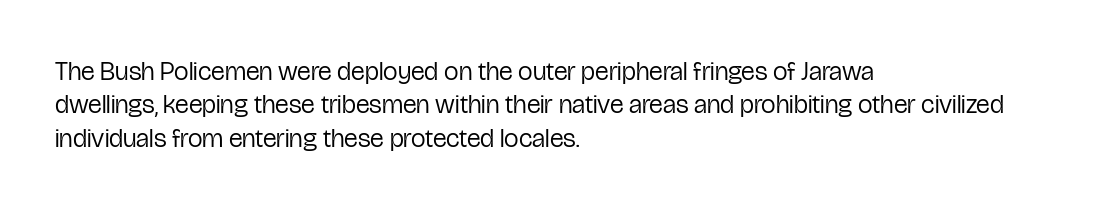
The image shows 26 px text type, upright; set left-aligned, normal line spacing (1.28x), normal letter spacing, not underlined.
